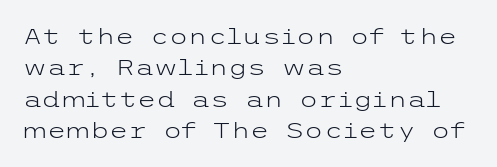
Q: Is the text bold? A: No.
Q: Is the text italic (slanted)? A: No, it is upright.
Q: Is the text underlined? A: No.
Q: How is the paragraph aligned? A: Left-aligned.
Q: Is the spacing between letters normal or unusually wide? A: Normal.
Q: Is the spacing between lines tight, normal or loose? A: Normal.
